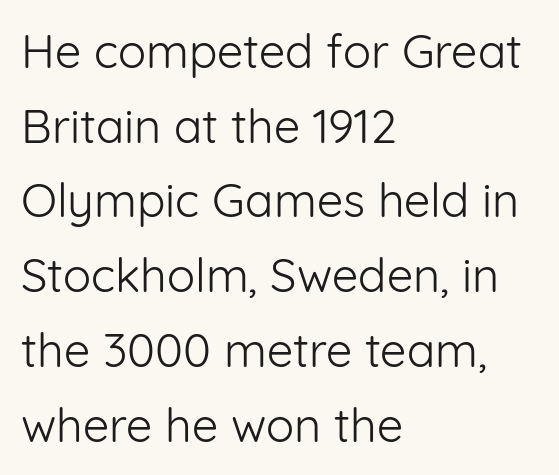
{"serif": "no", "italic": "no", "bold": "no", "weight": "light", "width": "normal", "stroke_contrast": "low", "x_height": "medium", "monospaced": "no", "underline": "no", "align": "left", "line_spacing": "normal", "line_spacing_ratio": 1.59, "letter_spacing": "normal", "letter_spacing_em": 0.0, "glyph_px": 47}
